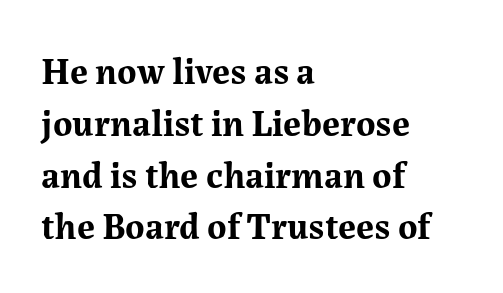
Q: Is the text bold? A: Yes.
Q: Is the text italic (slanted)? A: No, it is upright.
Q: Is the typeface a serif or a sans-serif typeface? A: Serif.
Q: Is the text underlined? A: No.
Q: How is the paragraph aligned? A: Left-aligned.
Q: Is the spacing between letters normal or unusually wide? A: Normal.
Q: Is the spacing between lines tight, normal or loose? A: Normal.
Q: Width (condensed, normal, or wide)? A: Normal.
Q: Stroke contrast? A: Medium.
Q: x-height? A: Medium.
Q: Monospaced? A: No.
